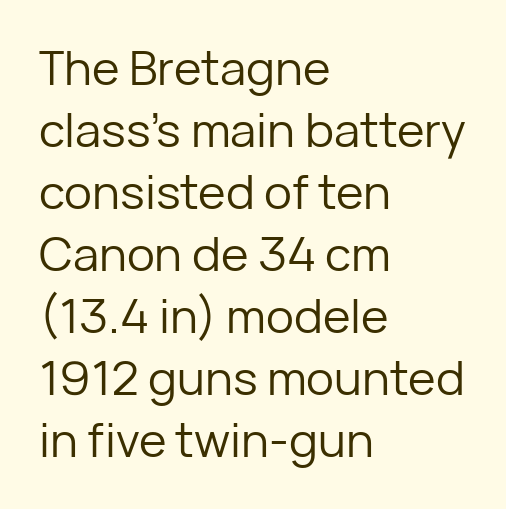
The font sits on the lighter half of the weight spectrum, regular included. The rag falls on the right side of this text block. Proportional: the letters do not fall into vertical columns. Observe the ordinary spacing: letters are neighbours, not strangers. The type sits square on the baseline with zero lean.
